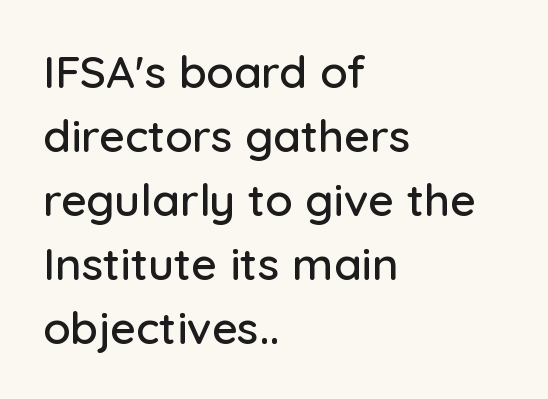
The image shows 45 px sans-serif type, upright; set left-aligned, normal line spacing (1.42x), normal letter spacing, not underlined; low stroke contrast and a medium x-height.
